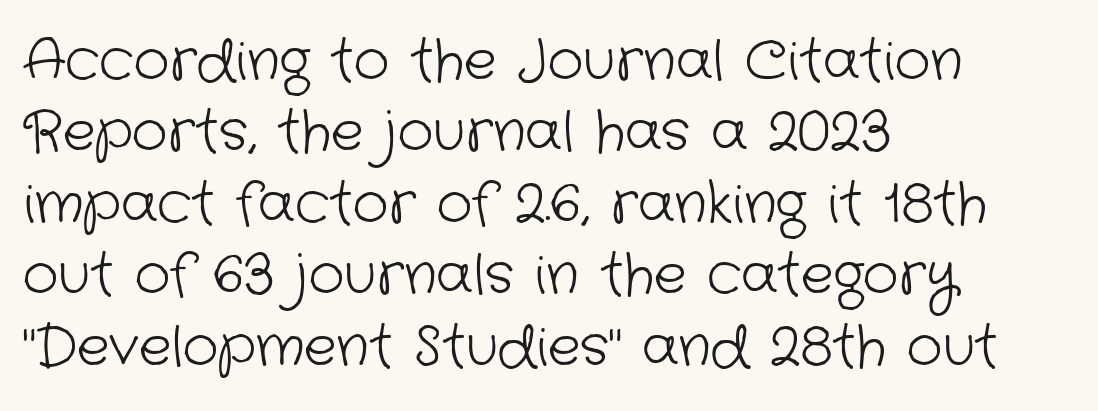
Leading: standard. In CSS terms this would be text-align: left. Think of a printed novel: that variable character pitch is what you see here. Clear beneath every line of the passage. The designer went with a sans here, leaving each stem footless.
